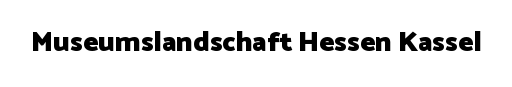
Q: Is the text bold? A: Yes.
Q: Is the text italic (slanted)? A: No, it is upright.
Q: Is the typeface a serif or a sans-serif typeface? A: Sans-serif.
Q: Is the text underlined? A: No.
Q: Is the spacing between letters normal or unusually wide? A: Normal.
Q: Width (condensed, normal, or wide)? A: Normal.
Q: Stroke contrast? A: Low.
Q: x-height? A: Medium.
Q: Monospaced? A: No.
